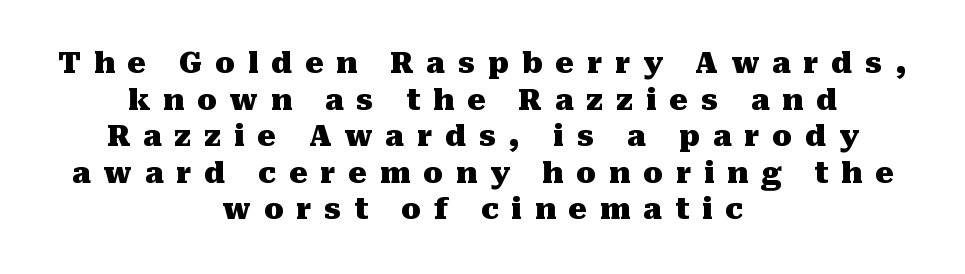
The image shows 29 px heavy serif type, upright; set centered, normal line spacing (1.26x), unusually wide letter spacing (+0.44 em), not underlined; medium stroke contrast and a medium x-height.
